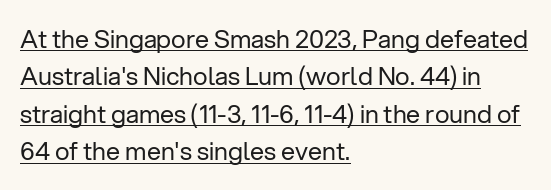
The image shows 25 px text type, upright; set left-aligned, normal line spacing (1.5x), normal letter spacing, underlined.
